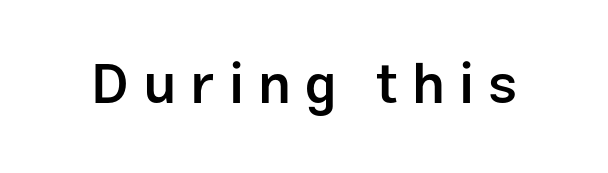
{"serif": "no", "italic": "no", "bold": "semi", "weight": "semibold", "width": "normal", "stroke_contrast": "low", "x_height": "medium", "monospaced": "no", "underline": "no", "letter_spacing": "wide", "letter_spacing_em": 0.25, "glyph_px": 56}
